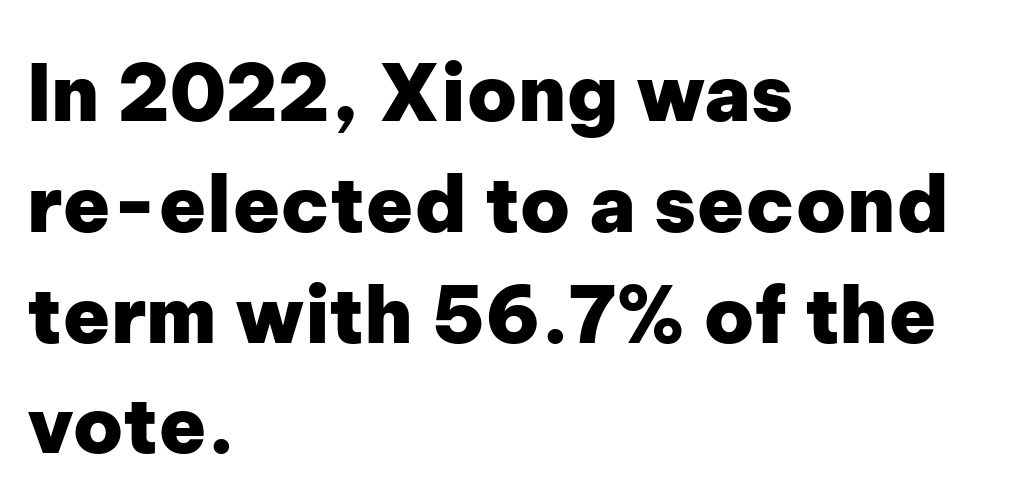
{"serif": "no", "italic": "no", "bold": "yes", "weight": "heavy", "width": "normal", "stroke_contrast": "low", "x_height": "medium", "monospaced": "no", "underline": "no", "align": "left", "line_spacing": "normal", "line_spacing_ratio": 1.42, "letter_spacing": "normal", "letter_spacing_em": 0.0, "glyph_px": 78}
